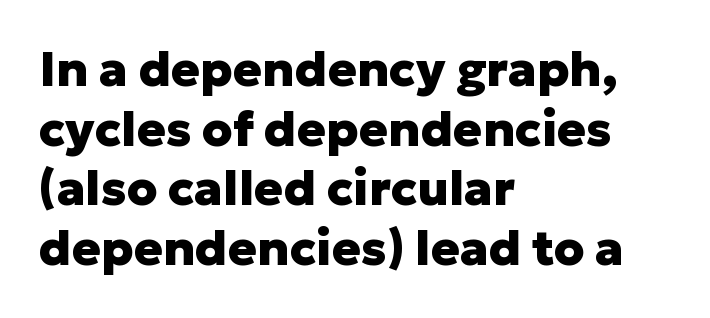
The image shows 48 px heavy sans-serif type, upright; set left-aligned, line spacing 1.24x, normal letter spacing, not underlined; low stroke contrast and a medium x-height.
